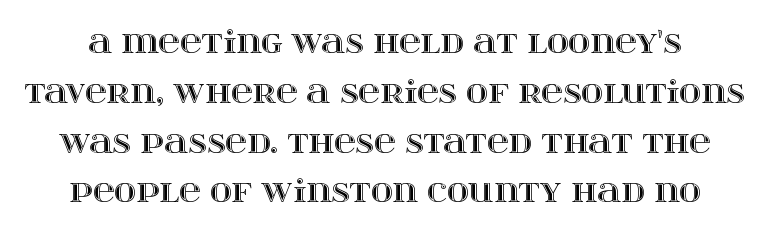
Q: Is the text italic (slanted)? A: No, it is upright.
Q: Is the text underlined? A: No.
Q: Is the spacing between letters normal or unusually wide? A: Normal.
Q: Is the spacing between lines tight, normal or loose? A: Normal.
Q: Width (condensed, normal, or wide)? A: Wide.
Q: x-height? A: Large.
Q: Monospaced? A: No.
